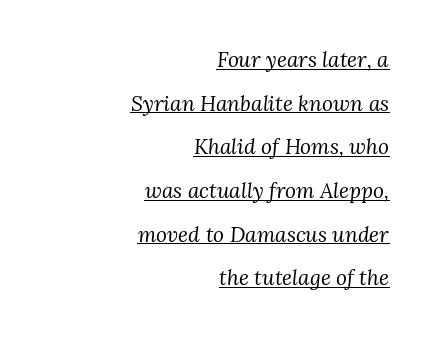
Q: Is the text bold? A: No.
Q: Is the text italic (slanted)? A: Yes, it leans right by about 3 degrees.
Q: Is the text underlined? A: Yes.
Q: How is the paragraph aligned? A: Right-aligned.
Q: Is the spacing between letters normal or unusually wide? A: Normal.
Q: Is the spacing between lines tight, normal or loose? A: Loose.
